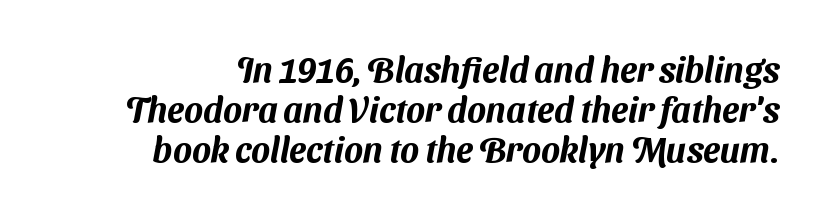
The image shows 35 px sans-serif type; set tight line spacing (1.14x), normal letter spacing, not underlined; medium stroke contrast and a medium x-height.
